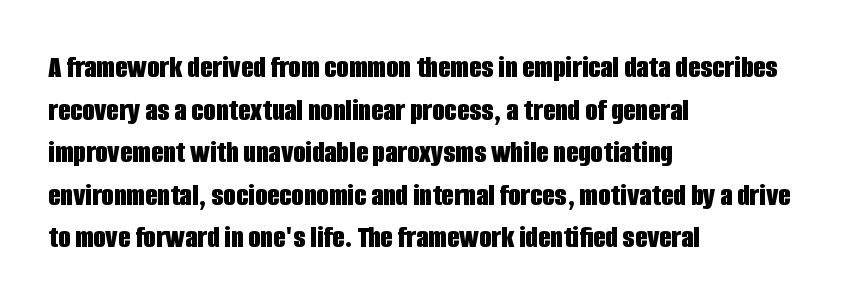
Type style note: lacks serifs. The space between consecutive lines is moderate. Rule under the text: the space is simply empty. These lines carry a lot of weight — the face is fully bold. Each word holds together tightly as a unit, with standard inter-letter gaps.
